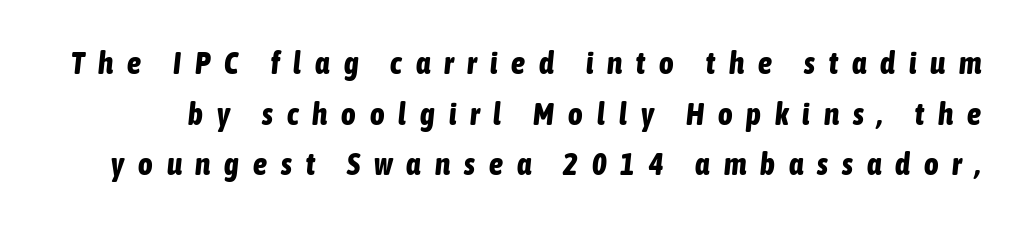
Q: Is the text bold? A: Yes.
Q: Is the text italic (slanted)? A: Yes, it leans right by about 6 degrees.
Q: Is the text underlined? A: No.
Q: Is the spacing between letters normal or unusually wide? A: Unusually wide.
Q: Is the spacing between lines tight, normal or loose? A: Normal.
Q: Width (condensed, normal, or wide)? A: Condensed.
Q: Stroke contrast? A: Low.
Q: x-height? A: Medium.
Q: Monospaced? A: No.
